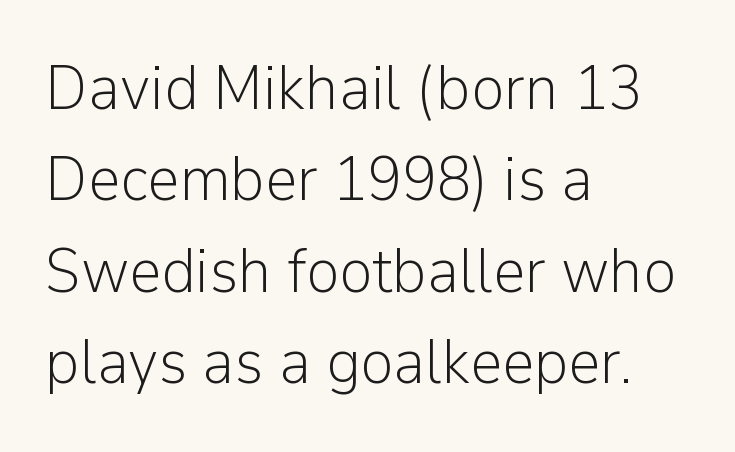
The image shows 63 px light sans-serif type, upright; set left-aligned, normal line spacing (1.45x), normal letter spacing, not underlined; low stroke contrast and a medium x-height.
